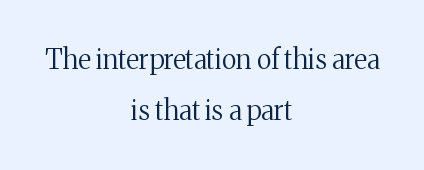
Weight class: somewhere from thin through regular. The letters stand upright; this is a roman face. Check the space under the baseline: it is left empty. Default kerning and tracking; the words read as compact shapes.
